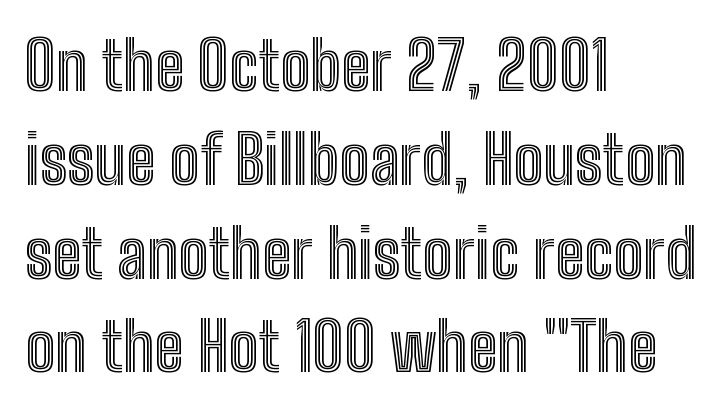
{"italic": "no", "width": "condensed", "x_height": "medium", "monospaced": "no", "underline": "no", "align": "left", "line_spacing": "normal", "line_spacing_ratio": 1.4, "letter_spacing": "normal", "letter_spacing_em": 0.0, "glyph_px": 67}
